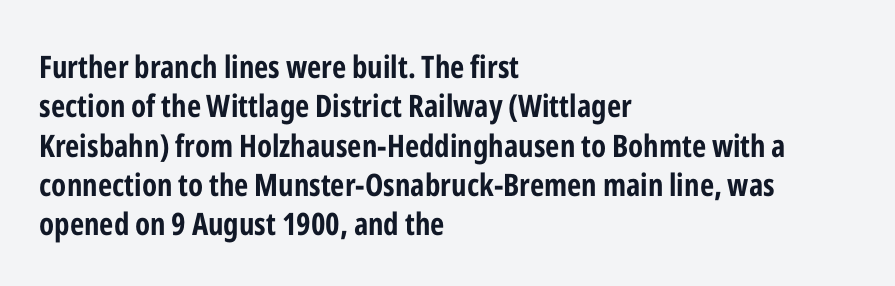
{"serif": "no", "italic": "no", "bold": "yes", "weight": "bold", "width": "condensed", "stroke_contrast": "low", "x_height": "medium", "monospaced": "no", "underline": "no", "align": "left", "line_spacing": "normal", "line_spacing_ratio": 1.27, "letter_spacing": "normal", "letter_spacing_em": 0.0, "glyph_px": 31}
